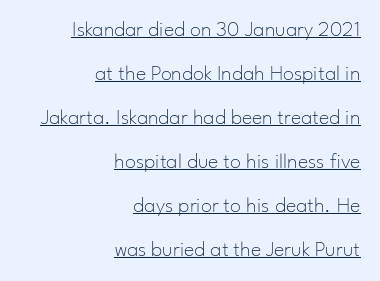
{"italic": "no", "bold": "no", "underline": "yes", "align": "right", "line_spacing": "loose", "line_spacing_ratio": 2.0, "letter_spacing": "normal", "letter_spacing_em": 0.0, "glyph_px": 22}
